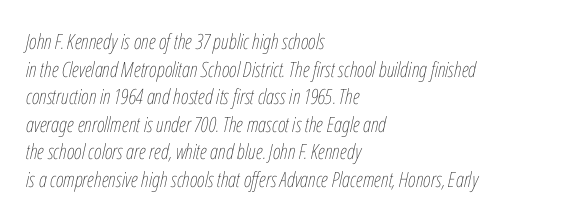
The image shows 21 px text type, italic (leaning right); set left-aligned, normal line spacing (1.31x), normal letter spacing, not underlined.
